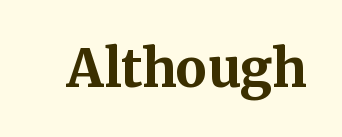
{"serif": "yes", "italic": "no", "bold": "yes", "weight": "bold", "width": "normal", "stroke_contrast": "medium", "x_height": "medium", "monospaced": "no", "underline": "no", "letter_spacing": "normal", "letter_spacing_em": 0.0, "glyph_px": 52}
